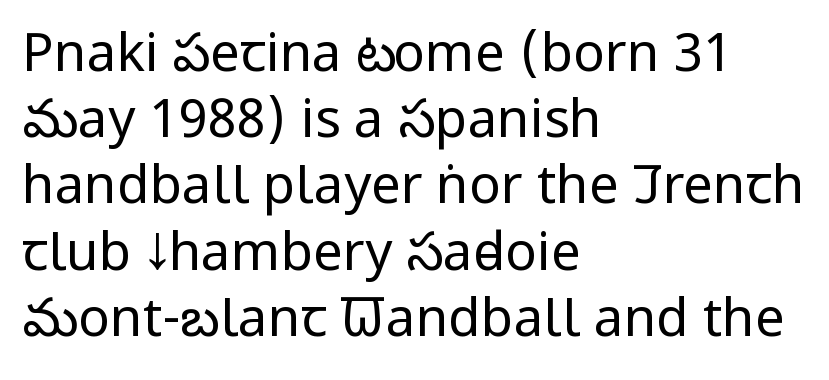
{"serif": "no", "italic": "no", "bold": "no", "weight": "regular", "width": "condensed", "stroke_contrast": "low", "x_height": "large", "monospaced": "no", "underline": "no", "align": "left", "line_spacing": "normal", "line_spacing_ratio": 1.25, "letter_spacing": "normal", "letter_spacing_em": 0.0, "glyph_px": 53}
